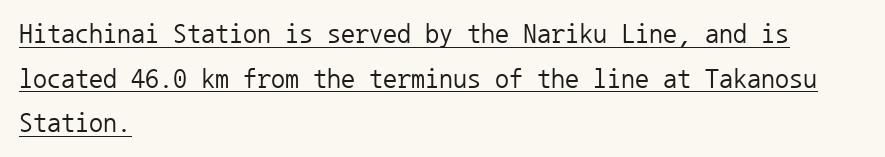
Q: Is the text bold? A: No.
Q: Is the text italic (slanted)? A: No, it is upright.
Q: Is the typeface a serif or a sans-serif typeface? A: Sans-serif.
Q: Is the text underlined? A: Yes.
Q: How is the paragraph aligned? A: Left-aligned.
Q: Is the spacing between letters normal or unusually wide? A: Normal.
Q: Is the spacing between lines tight, normal or loose? A: Normal.
Q: Width (condensed, normal, or wide)? A: Normal.
Q: Stroke contrast? A: Low.
Q: x-height? A: Medium.
Q: Monospaced? A: Yes.
